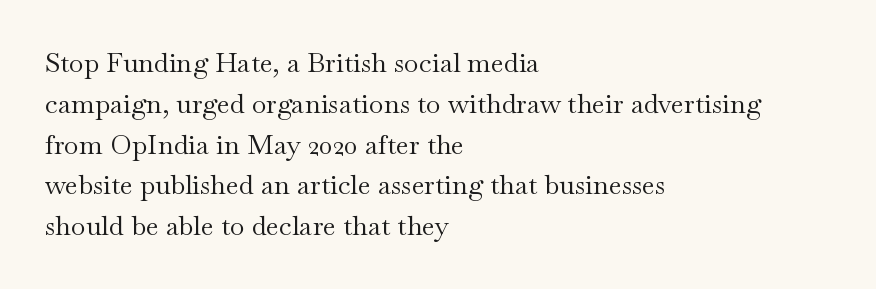
The passage shown stacks its lines at a standard gap. Plain, unruled lines of type. Summary of weight: not heavy and not bold. The rendering keeps characters at their native spacing. Notice how the stems are strictly vertical — no italics here.
